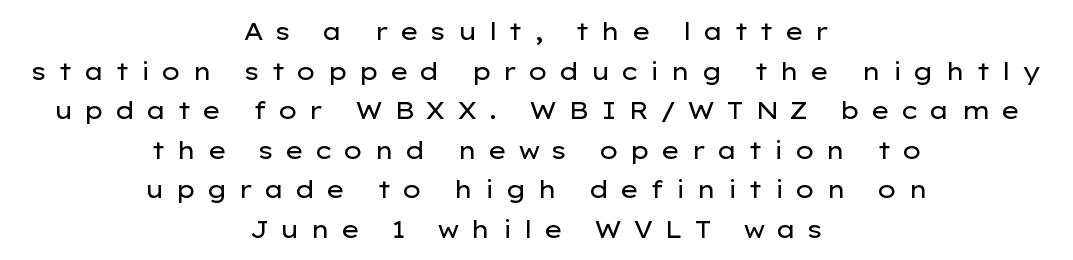
Q: Is the text bold? A: No.
Q: Is the text italic (slanted)? A: No, it is upright.
Q: Is the text underlined? A: No.
Q: How is the paragraph aligned? A: Centered.
Q: Is the spacing between letters normal or unusually wide? A: Unusually wide.
Q: Is the spacing between lines tight, normal or loose? A: Normal.
